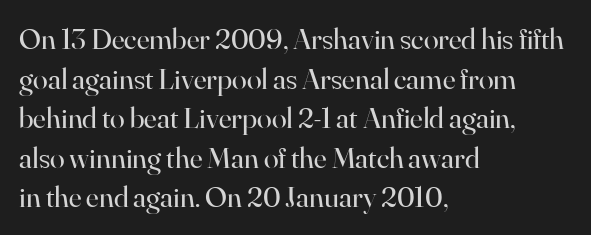
The image shows 30 px regular-weight serif type, upright; set left-aligned, normal line spacing (1.32x), normal letter spacing, not underlined; high stroke contrast and a small x-height.
